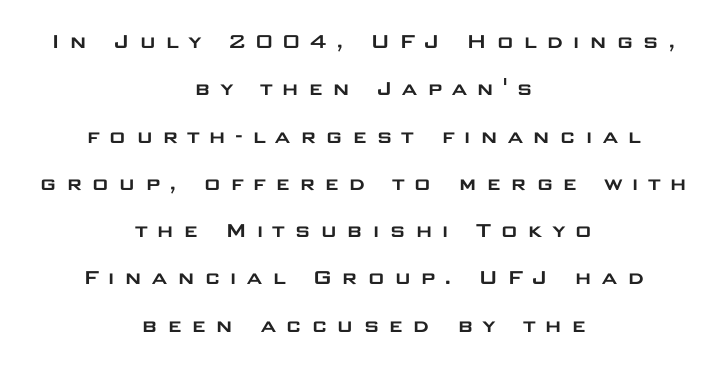
The image shows 24 px text type, upright; set centered, loose line spacing (1.97x), unusually wide letter spacing (+0.36 em), not underlined.
